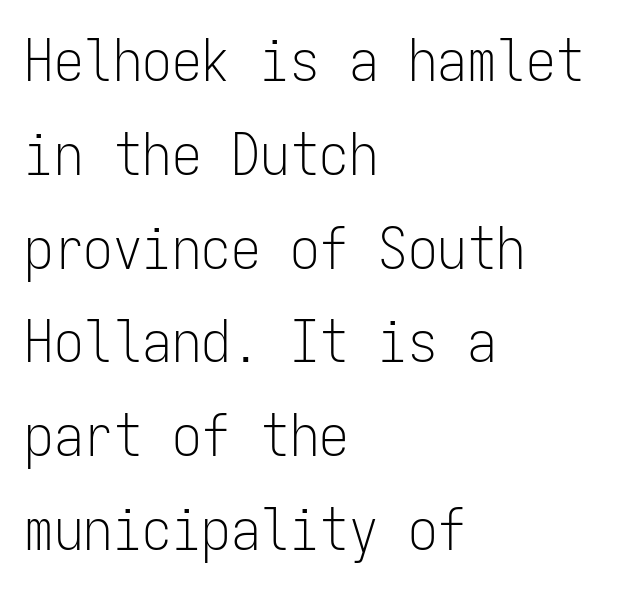
{"serif": "no", "italic": "no", "bold": "no", "weight": "light", "width": "condensed", "stroke_contrast": "low", "x_height": "medium", "monospaced": "yes", "underline": "no", "align": "left", "line_spacing": "normal", "line_spacing_ratio": 1.59, "letter_spacing": "normal", "letter_spacing_em": 0.0, "glyph_px": 59}
